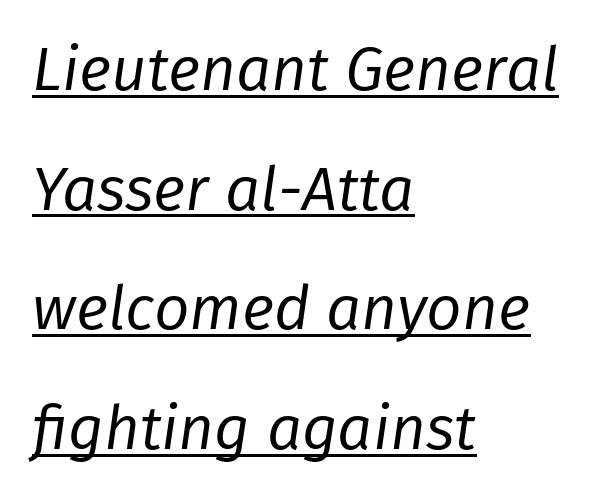
The image shows 62 px regular-weight type, italic (leaning right); set left-aligned, loose line spacing (1.93x), normal letter spacing, underlined; low stroke contrast and a medium x-height.
